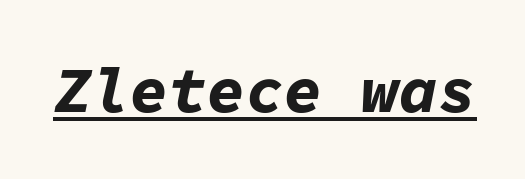
The image shows 64 px bold type, italic (leaning right), monospaced; set normal letter spacing, underlined; low stroke contrast and a medium x-height.
